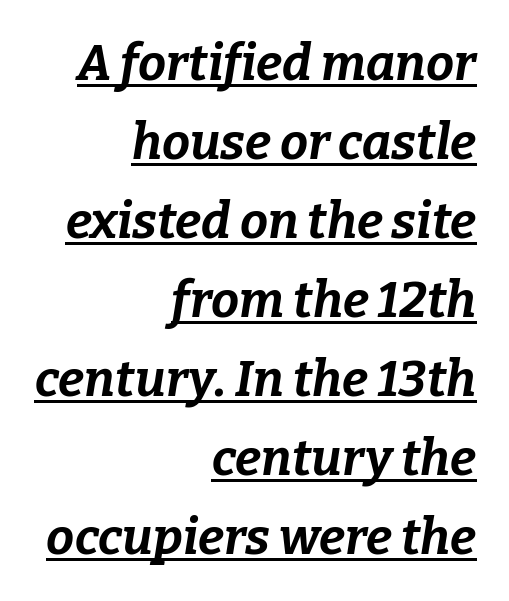
The letters advance in unequal steps, a hallmark of proportional type. The rendering uses a bold face; every stroke is thick and dark. Baseline-to-baseline distance is the conventional proportion of letter height. Default kerning and tracking; the words read as compact shapes.
